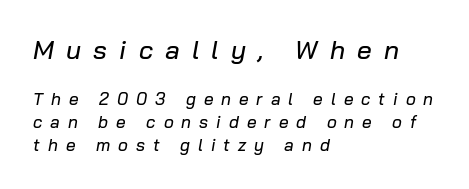
Q: Is the text italic (slanted)? A: Yes, it leans right by about 10 degrees.
Q: Is the text underlined? A: No.
Q: How is the paragraph aligned? A: Left-aligned.
Q: Is the spacing between letters normal or unusually wide? A: Unusually wide.
Q: Is the spacing between lines tight, normal or loose? A: Normal.
Q: Which block of text is set in a larger size, the first (top) or the second (bottom)? A: The first (top) one.
